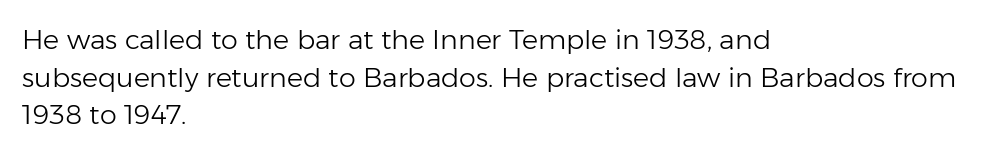
Q: Is the text bold? A: No.
Q: Is the text italic (slanted)? A: No, it is upright.
Q: Is the text underlined? A: No.
Q: How is the paragraph aligned? A: Left-aligned.
Q: Is the spacing between letters normal or unusually wide? A: Normal.
Q: Is the spacing between lines tight, normal or loose? A: Normal.
